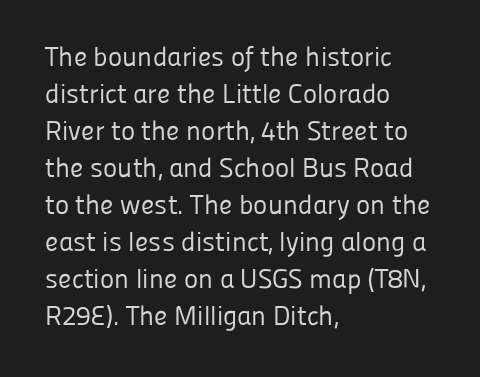
Q: Is the text bold? A: No.
Q: Is the text italic (slanted)? A: No, it is upright.
Q: Is the text underlined? A: No.
Q: How is the paragraph aligned? A: Left-aligned.
Q: Is the spacing between letters normal or unusually wide? A: Normal.
Q: Is the spacing between lines tight, normal or loose? A: Normal.
